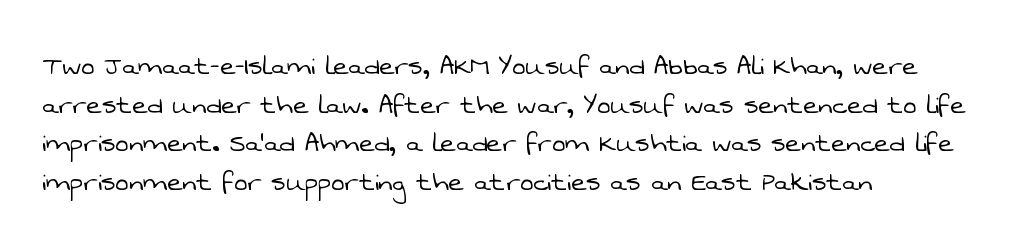
Q: Is the text bold? A: No.
Q: Is the typeface a serif or a sans-serif typeface? A: Sans-serif.
Q: Is the text underlined? A: No.
Q: How is the paragraph aligned? A: Left-aligned.
Q: Is the spacing between letters normal or unusually wide? A: Normal.
Q: Width (condensed, normal, or wide)? A: Normal.
Q: Stroke contrast? A: Low.
Q: x-height? A: Medium.
Q: Monospaced? A: No.
